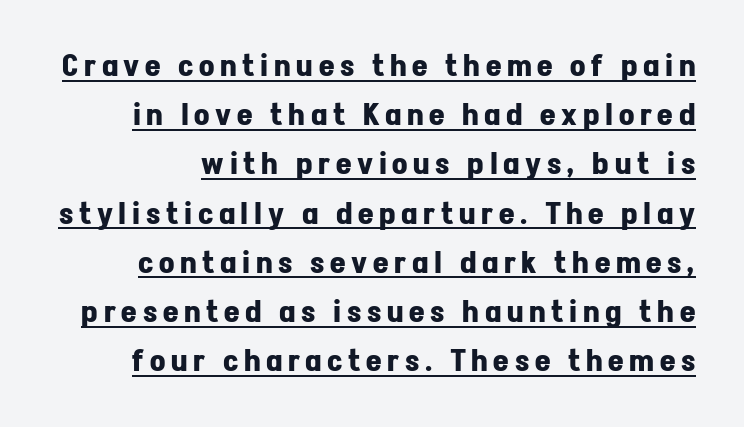
Q: Is the text bold? A: Yes.
Q: Is the text italic (slanted)? A: No, it is upright.
Q: Is the typeface a serif or a sans-serif typeface? A: Sans-serif.
Q: Is the text underlined? A: Yes.
Q: Is the spacing between lines tight, normal or loose? A: Normal.
Q: Width (condensed, normal, or wide)? A: Normal.
Q: Stroke contrast? A: Low.
Q: x-height? A: Medium.
Q: Monospaced? A: No.
